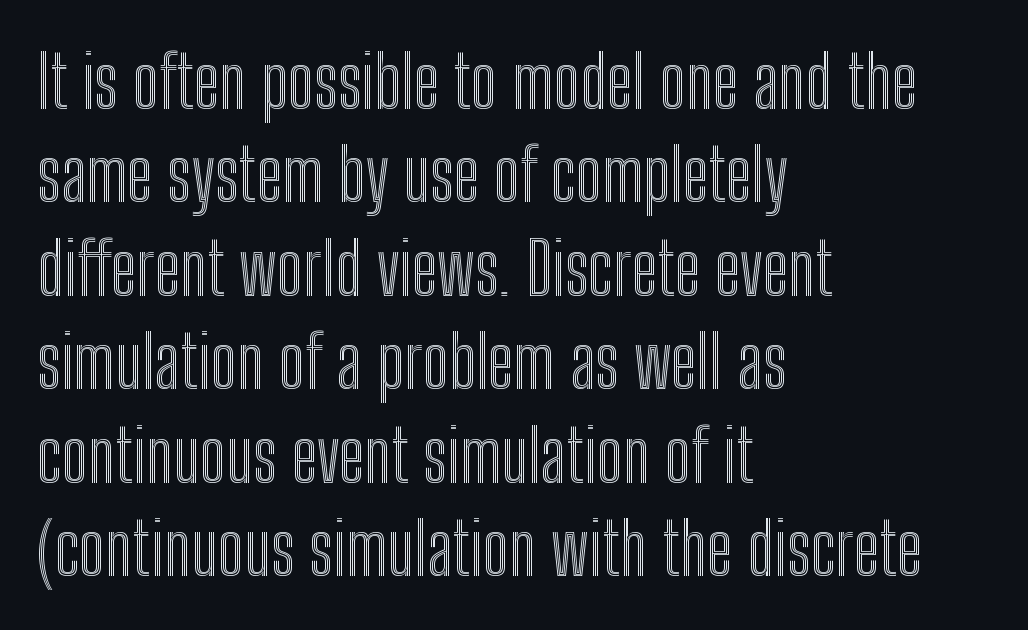
{"italic": "no", "width": "condensed", "x_height": "medium", "monospaced": "no", "underline": "no", "align": "left", "line_spacing": "normal", "line_spacing_ratio": 1.28, "letter_spacing": "normal", "letter_spacing_em": 0.0, "glyph_px": 73}
